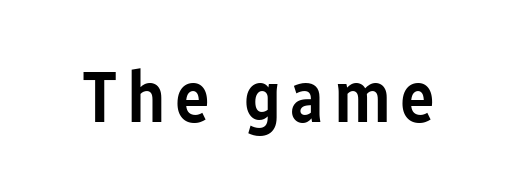
{"serif": "no", "italic": "no", "bold": "semi", "weight": "semibold", "width": "condensed", "stroke_contrast": "low", "x_height": "medium", "monospaced": "no", "underline": "no", "glyph_px": 73}
